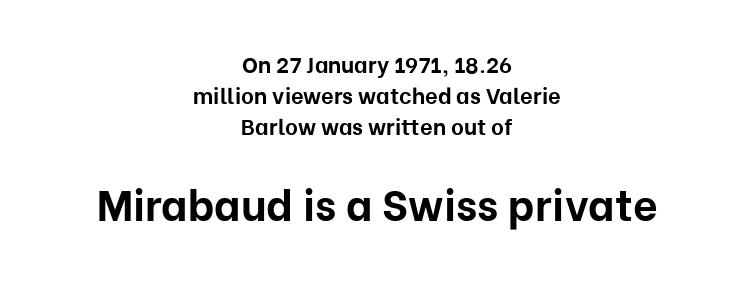
{"serif": "no", "italic": "no", "bold": "yes", "weight": "bold", "width": "normal", "stroke_contrast": "low", "x_height": "medium", "monospaced": "no", "underline": "no", "align": "center", "line_spacing": "normal", "line_spacing_ratio": 1.42, "letter_spacing": "normal", "letter_spacing_em": 0.0, "larger_block": "second", "size_ratio": 1.95, "glyph_px": 43}
